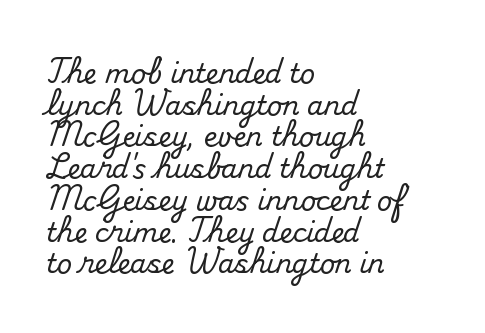
{"underline": "no", "align": "left", "line_spacing_ratio": 1.22, "letter_spacing": "normal", "letter_spacing_em": 0.0, "glyph_px": 26}
